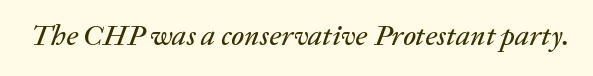
The image shows 29 px text type, italic (leaning right); set normal letter spacing, not underlined; low stroke contrast and a medium x-height.
